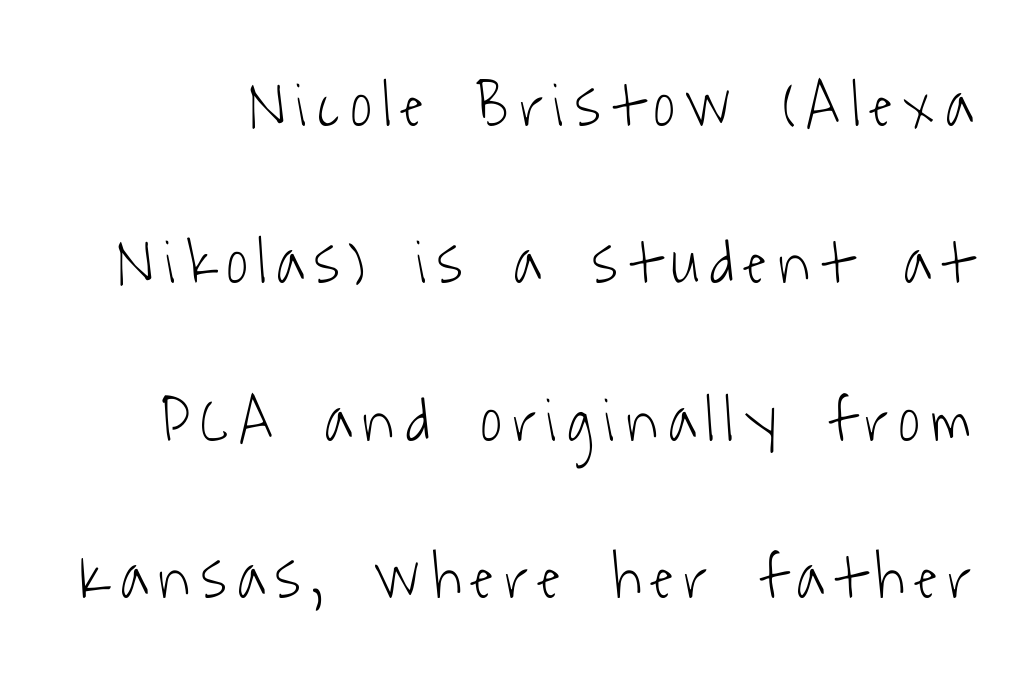
The image shows 64 px light, condensed sans-serif type; set loose line spacing (2.46x), not underlined; low stroke contrast and a medium x-height.
